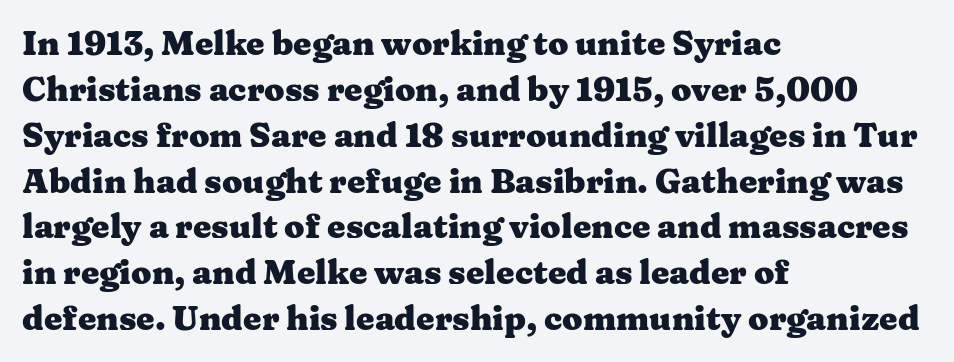
The image shows 33 px heavy, wide serif type, upright; set left-aligned, normal line spacing (1.39x), normal letter spacing, not underlined; medium stroke contrast and a medium x-height.
